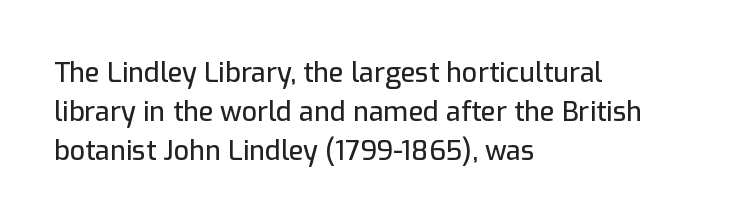
Evenly set lines give the paragraph a standard silhouette. What stands out about the letter spacing? Nothing — it is the standard amount. Glance below the letters and you will spot only blank space. The compositor pushed each line to the left boundary. The axis of the letterforms is exactly vertical.
